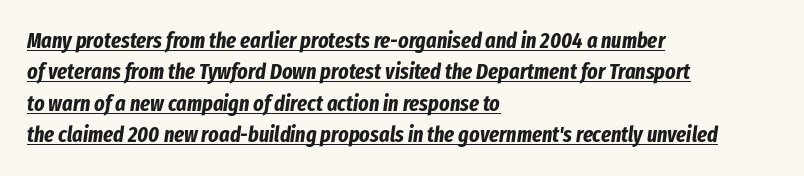
{"italic": "yes", "lean": "right", "slant_degrees": 8, "bold": "yes", "underline": "yes", "align": "left", "line_spacing": "normal", "line_spacing_ratio": 1.43, "letter_spacing": "normal", "letter_spacing_em": 0.0, "glyph_px": 22}
